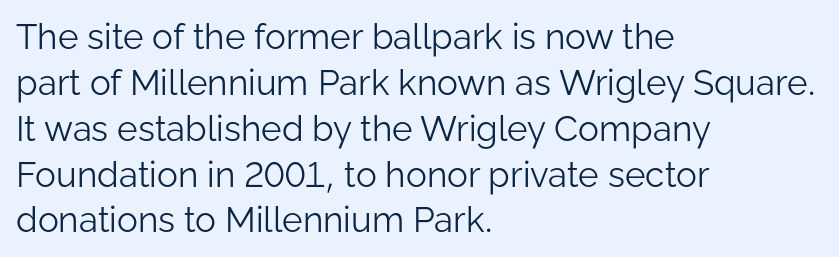
Q: Is the text bold? A: No.
Q: Is the text italic (slanted)? A: No, it is upright.
Q: Is the typeface a serif or a sans-serif typeface? A: Sans-serif.
Q: Is the text underlined? A: No.
Q: How is the paragraph aligned? A: Left-aligned.
Q: Is the spacing between letters normal or unusually wide? A: Normal.
Q: Is the spacing between lines tight, normal or loose? A: Normal.
Q: Width (condensed, normal, or wide)? A: Normal.
Q: Stroke contrast? A: Low.
Q: x-height? A: Medium.
Q: Monospaced? A: No.
